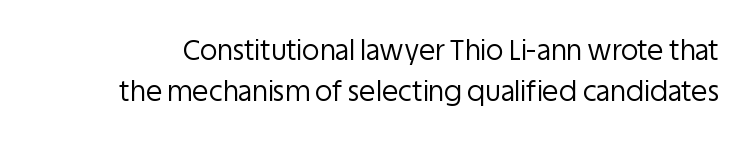
When letters stand straight like this, we call the style roman or upright. The characters are drawn with everyday or finer stroke widths. Notice how descenders clear the ascenders below comfortably — that's standard leading. Caption: standard tracking, unaltered. The area under the type is left untouched.
